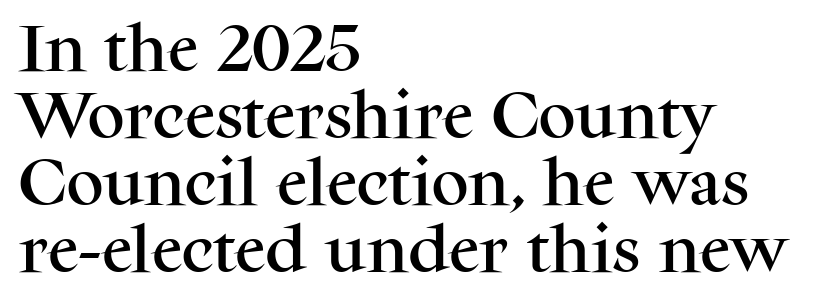
{"serif": "yes", "italic": "no", "width": "normal", "stroke_contrast": "medium", "x_height": "medium", "monospaced": "no", "underline": "no", "align": "left", "line_spacing": "normal", "line_spacing_ratio": 1.29, "letter_spacing": "normal", "letter_spacing_em": 0.0, "glyph_px": 52}
